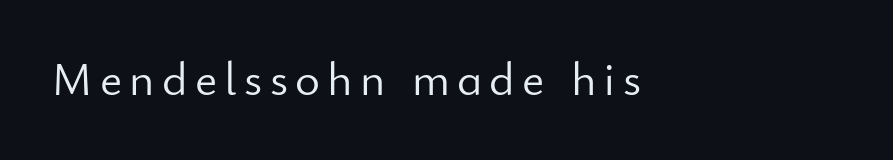
Q: Is the text bold? A: No.
Q: Is the text italic (slanted)? A: No, it is upright.
Q: Is the typeface a serif or a sans-serif typeface? A: Sans-serif.
Q: Is the text underlined? A: No.
Q: How is the paragraph aligned? A: Left-aligned.
Q: Width (condensed, normal, or wide)? A: Normal.
Q: Stroke contrast? A: Low.
Q: x-height? A: Small.
Q: Monospaced? A: No.
